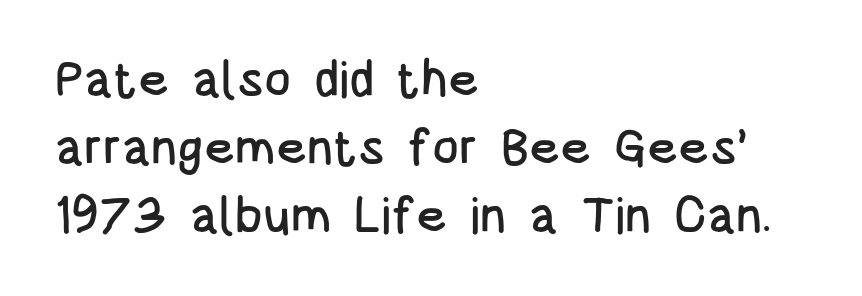
Q: Is the text italic (slanted)? A: No, it is upright.
Q: Is the typeface a serif or a sans-serif typeface? A: Sans-serif.
Q: Is the text underlined? A: No.
Q: How is the paragraph aligned? A: Left-aligned.
Q: Is the spacing between letters normal or unusually wide? A: Normal.
Q: Is the spacing between lines tight, normal or loose? A: Normal.
Q: Width (condensed, normal, or wide)? A: Condensed.
Q: Stroke contrast? A: Low.
Q: x-height? A: Large.
Q: Monospaced? A: No.
